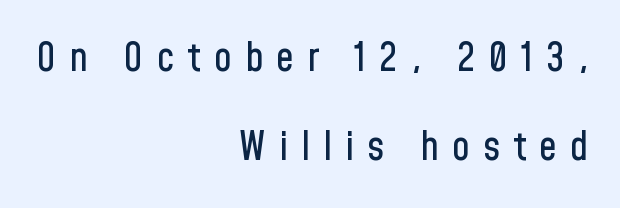
{"serif": "no", "italic": "no", "width": "condensed", "stroke_contrast": "low", "x_height": "medium", "monospaced": "no", "underline": "no", "align": "right", "line_spacing": "loose", "line_spacing_ratio": 2.22, "letter_spacing": "wide", "letter_spacing_em": 0.33, "glyph_px": 40}
